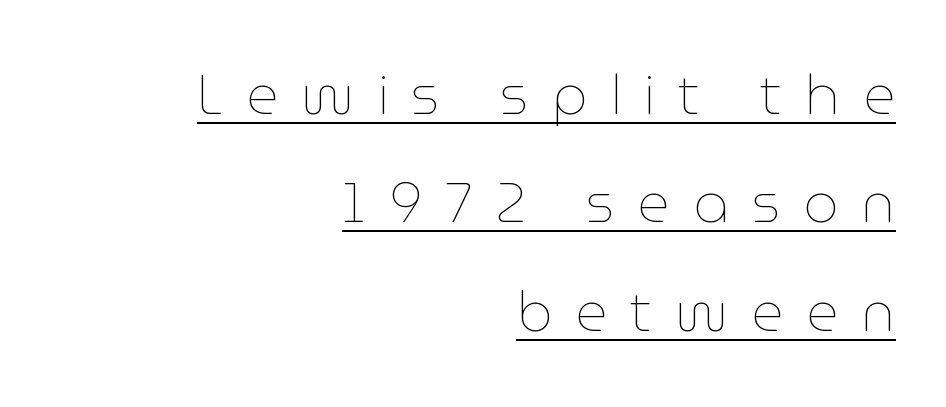
{"italic": "no", "bold": "no", "weight": "thin", "width": "normal", "stroke_contrast": "low", "x_height": "medium", "monospaced": "no", "underline": "yes", "align": "right", "line_spacing": "loose", "line_spacing_ratio": 1.97, "letter_spacing": "wide", "letter_spacing_em": 0.42, "glyph_px": 55}
